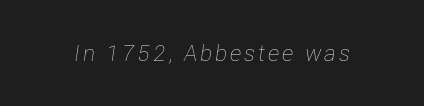
Nothing heavy about these letters — not bold at all. Yep, that's italic — everything's leaning. Descender tails drop into unmarked territory.
